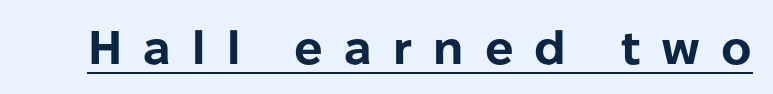
In terms of letterspacing, this is a distinctly airy, spread setting. Upright lettering throughout. Caption: bold face, heavy strokes. Spacing verdict: proportional, widths tailored to each character. Nothing sits at the stroke ends, so this counts as sans-serif.
